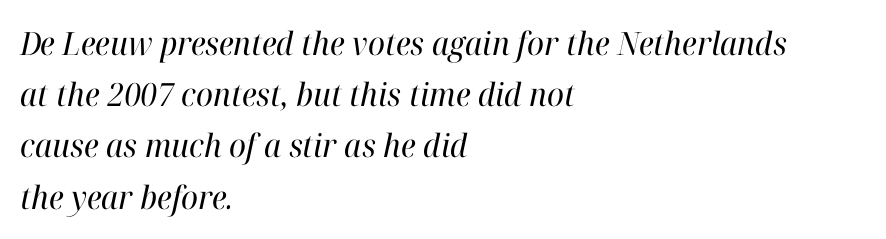
Compared with typical body copy, the letter spacing here is the same. Weight: in the light-to-regular range. Emphasis-style slanted type is in use. Underlining? Definitely not there.
